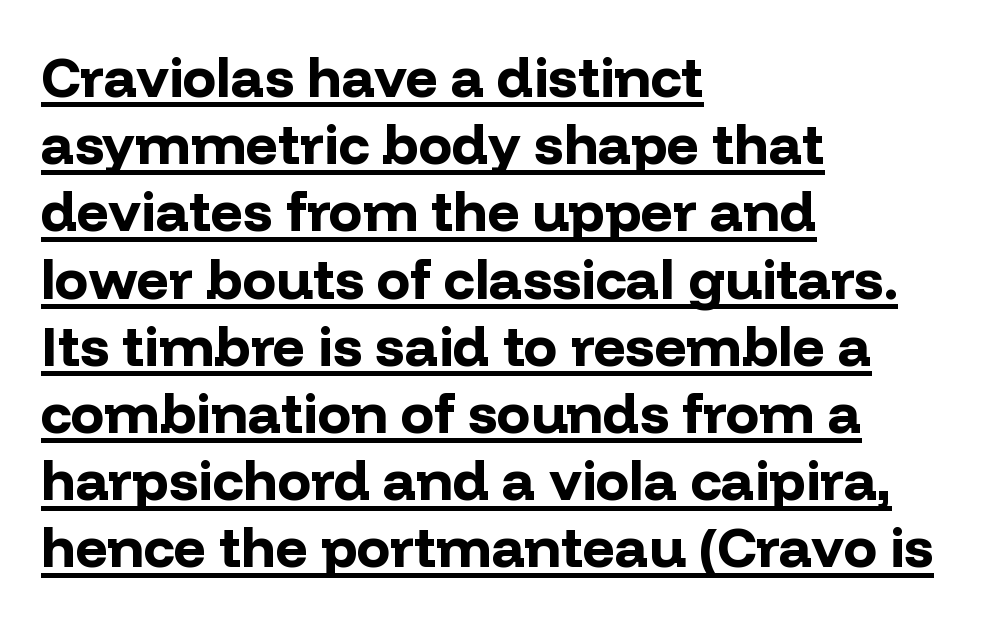
Q: Is the text bold? A: Yes.
Q: Is the text italic (slanted)? A: No, it is upright.
Q: Is the typeface a serif or a sans-serif typeface? A: Sans-serif.
Q: Is the text underlined? A: Yes.
Q: How is the paragraph aligned? A: Left-aligned.
Q: Is the spacing between letters normal or unusually wide? A: Normal.
Q: Width (condensed, normal, or wide)? A: Normal.
Q: Stroke contrast? A: Low.
Q: x-height? A: Medium.
Q: Monospaced? A: No.
